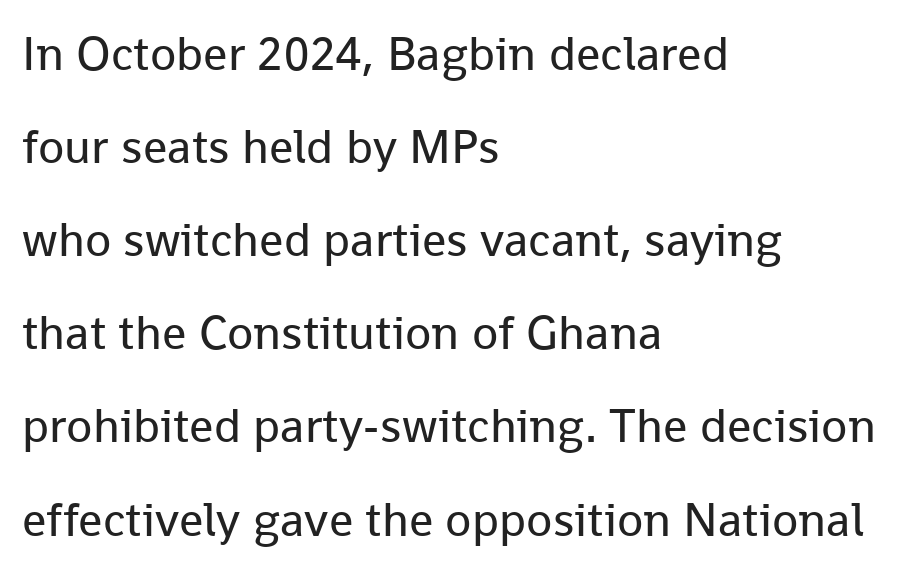
The image shows 48 px regular-weight sans-serif type, upright; set left-aligned, loose line spacing (1.94x), normal letter spacing, not underlined; low stroke contrast and a medium x-height.
